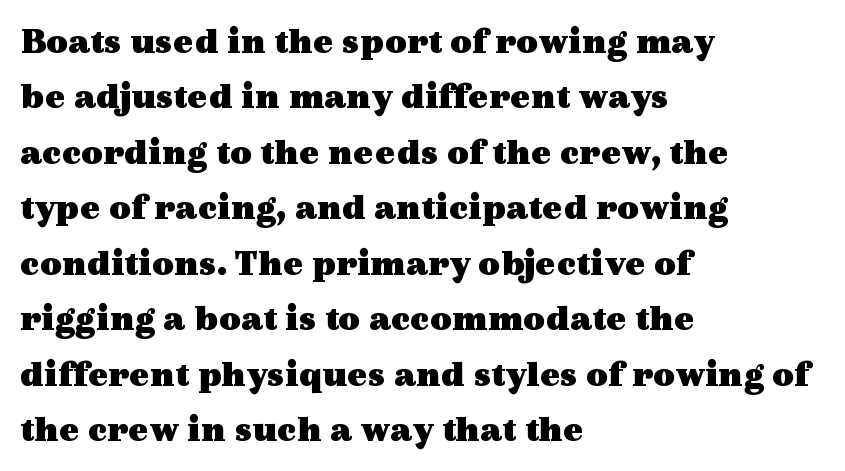
Q: Is the text bold? A: Yes.
Q: Is the text italic (slanted)? A: No, it is upright.
Q: Is the typeface a serif or a sans-serif typeface? A: Serif.
Q: Is the text underlined? A: No.
Q: How is the paragraph aligned? A: Left-aligned.
Q: Is the spacing between letters normal or unusually wide? A: Normal.
Q: Is the spacing between lines tight, normal or loose? A: Normal.
Q: Width (condensed, normal, or wide)? A: Wide.
Q: x-height? A: Medium.
Q: Monospaced? A: No.
